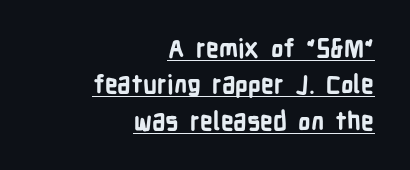
{"italic": "no", "bold": "yes", "underline": "yes", "align": "right", "line_spacing": "normal", "line_spacing_ratio": 1.46, "letter_spacing": "normal", "letter_spacing_em": 0.0, "glyph_px": 25}
